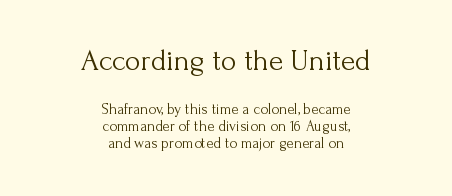
Q: Is the text bold? A: No.
Q: Is the text italic (slanted)? A: No, it is upright.
Q: Is the typeface a serif or a sans-serif typeface? A: Serif.
Q: Is the text underlined? A: No.
Q: How is the paragraph aligned? A: Centered.
Q: Is the spacing between letters normal or unusually wide? A: Normal.
Q: Is the spacing between lines tight, normal or loose? A: Tight.
Q: Which block of text is set in a larger size, the first (top) or the second (bottom)? A: The first (top) one.
Q: Width (condensed, normal, or wide)? A: Normal.
Q: Stroke contrast? A: Medium.
Q: x-height? A: Small.
Q: Monospaced? A: No.
